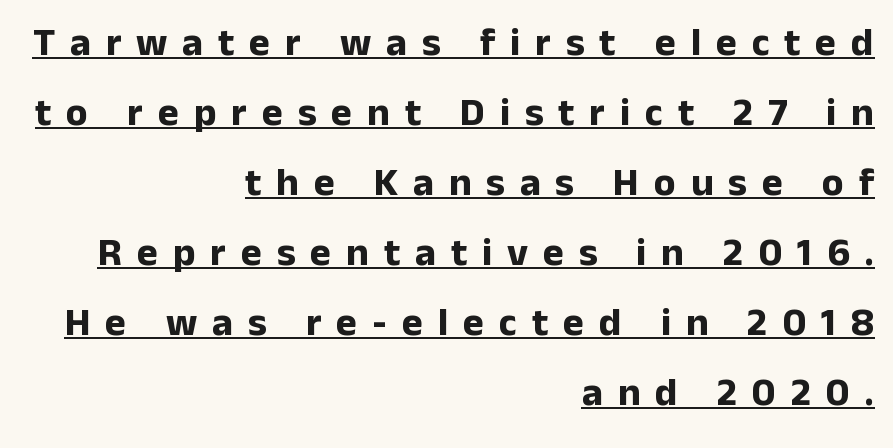
The image shows 40 px bold sans-serif type, upright; set right-aligned, line spacing 1.75x, unusually wide letter spacing (+0.37 em), underlined; low stroke contrast and a medium x-height.
